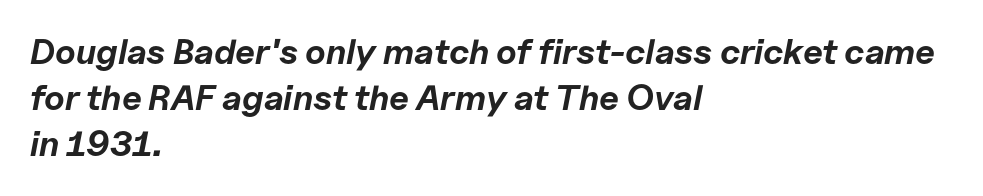
Q: Is the text bold? A: Yes.
Q: Is the text italic (slanted)? A: Yes, it leans right by about 11 degrees.
Q: Is the text underlined? A: No.
Q: How is the paragraph aligned? A: Left-aligned.
Q: Is the spacing between letters normal or unusually wide? A: Normal.
Q: Is the spacing between lines tight, normal or loose? A: Normal.
Q: Width (condensed, normal, or wide)? A: Normal.
Q: Stroke contrast? A: Low.
Q: x-height? A: Medium.
Q: Monospaced? A: No.
